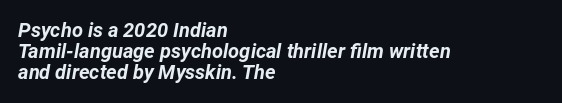
Summary of weight: heavy, a full bold. How are the letters spaced? Ordinarily, with no added tracking. Notice how the stems are inclined rather than vertical — that's the hallmark of italics. Unmarked baselines from the first word to the last. Rows of type sit shoulder to shoulder in the vertical direction.
